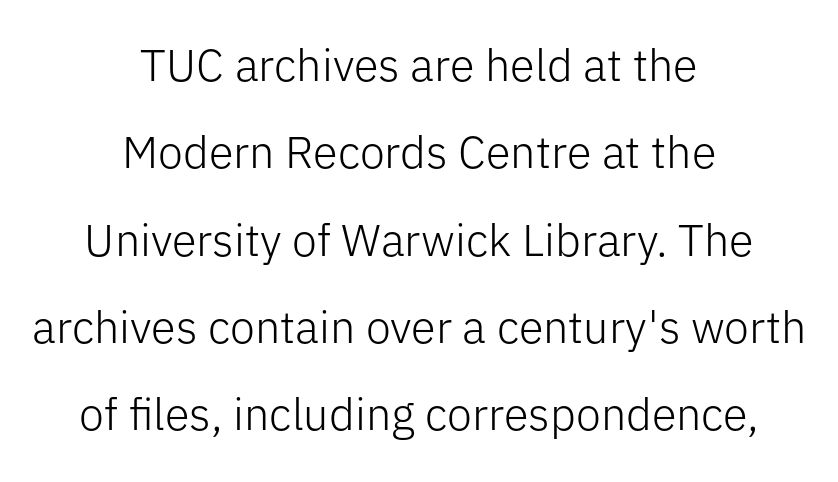
{"serif": "no", "italic": "no", "bold": "no", "weight": "light", "width": "normal", "stroke_contrast": "low", "x_height": "medium", "monospaced": "no", "underline": "no", "align": "center", "line_spacing": "loose", "line_spacing_ratio": 1.94, "letter_spacing": "normal", "letter_spacing_em": 0.0, "glyph_px": 45}
